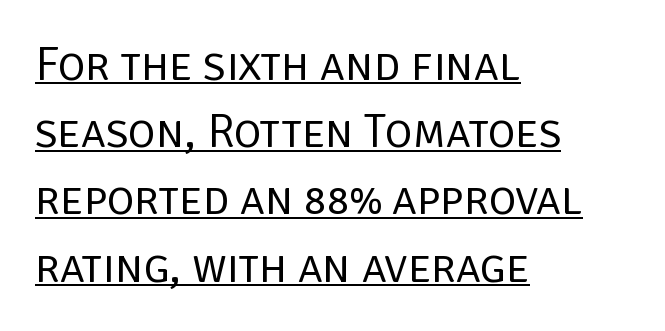
{"serif": "no", "italic": "no", "bold": "no", "weight": "regular", "width": "normal", "stroke_contrast": "low", "x_height": "large", "monospaced": "no", "underline": "yes", "align": "left", "line_spacing": "normal", "line_spacing_ratio": 1.43, "letter_spacing": "normal", "letter_spacing_em": 0.0, "glyph_px": 47}
